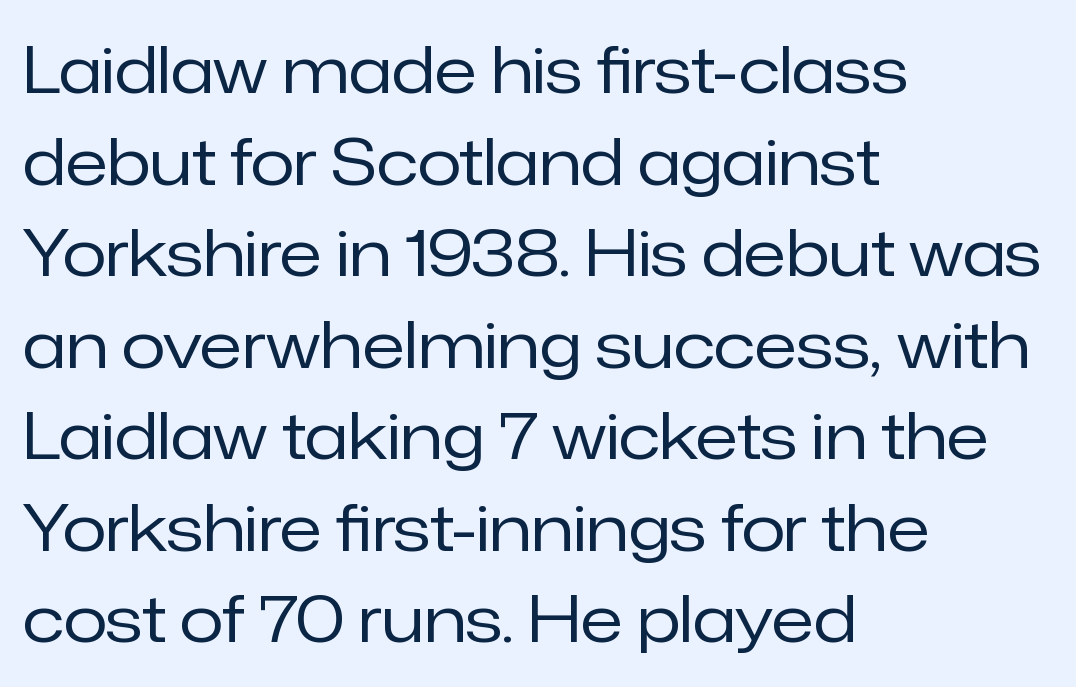
Summary of weight: not heavy and not bold. This sample uses an upright cut, with every glyph sitting square on the baseline. Students, note that the glyphs here touch the page at normal intervals. Regarding serifs, this sample does without them. The gap between lines stays unmarked.
